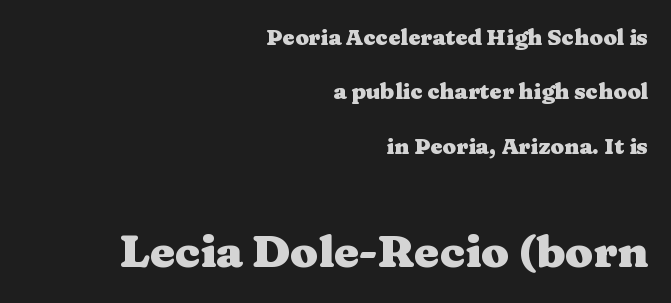
The characters display serif detailing at their extremities. The following chunk of copy outweighs the initial chunk in type size. The passage shown is typed in a proportional face where columns would drift. A clean baseline with only descenders dipping below it. The block of text is sparse from top to bottom, with ample space between rows. Ascenders rise straight up at ninety degrees.
